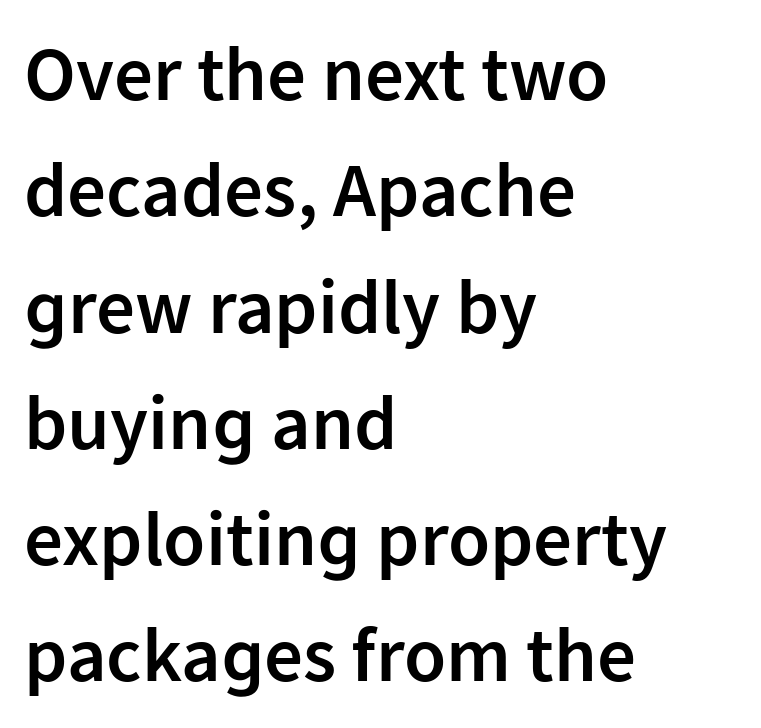
The designer went with a sans here, leaving each stem footless. Proportional: the letters do not fall into vertical columns. Every letter is mildly thick-stroked: semibold rather than bold. This sample is left-justified, so line endings fall wherever the words run out.
